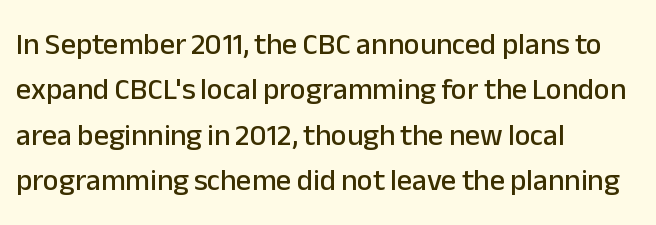
Q: Is the text italic (slanted)? A: No, it is upright.
Q: Is the typeface a serif or a sans-serif typeface? A: Sans-serif.
Q: Is the text underlined? A: No.
Q: How is the paragraph aligned? A: Left-aligned.
Q: Is the spacing between letters normal or unusually wide? A: Normal.
Q: Is the spacing between lines tight, normal or loose? A: Normal.
Q: Width (condensed, normal, or wide)? A: Normal.
Q: Stroke contrast? A: Low.
Q: x-height? A: Medium.
Q: Monospaced? A: No.
